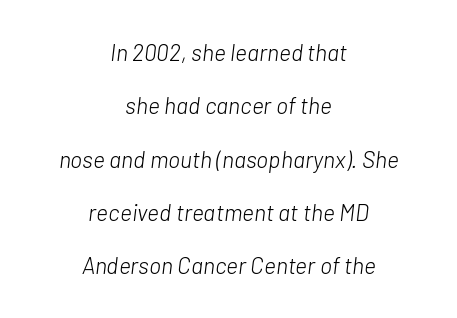
Q: Is the text bold? A: No.
Q: Is the text italic (slanted)? A: Yes, it leans right by about 7 degrees.
Q: Is the text underlined? A: No.
Q: How is the paragraph aligned? A: Centered.
Q: Is the spacing between letters normal or unusually wide? A: Normal.
Q: Is the spacing between lines tight, normal or loose? A: Loose.
